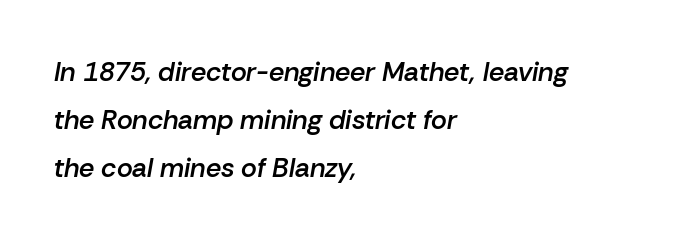
{"italic": "yes", "lean": "right", "slant_degrees": 10, "bold": "semi", "underline": "no", "align": "left", "line_spacing_ratio": 1.78, "letter_spacing": "normal", "letter_spacing_em": 0.0, "glyph_px": 27}
